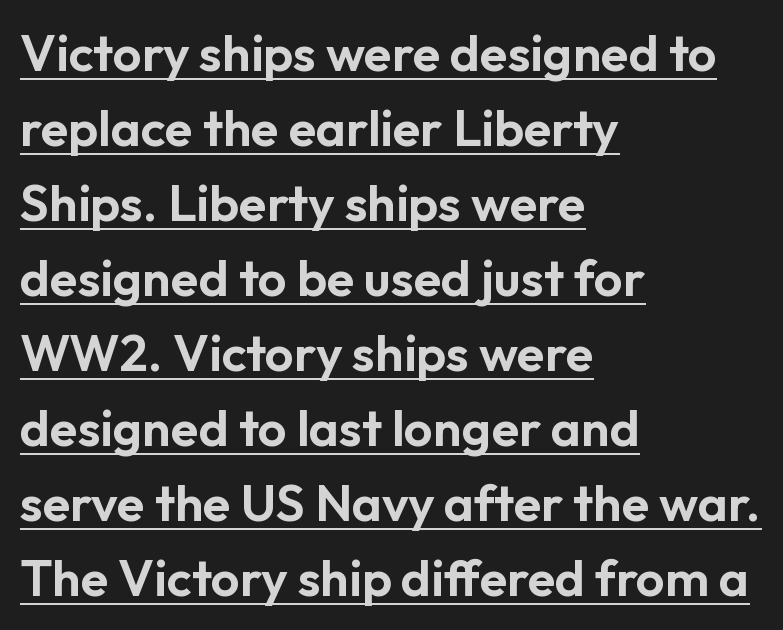
{"serif": "no", "italic": "no", "width": "normal", "stroke_contrast": "low", "x_height": "medium", "monospaced": "no", "underline": "yes", "align": "left", "line_spacing": "normal", "line_spacing_ratio": 1.47, "letter_spacing": "normal", "letter_spacing_em": 0.0, "glyph_px": 51}
